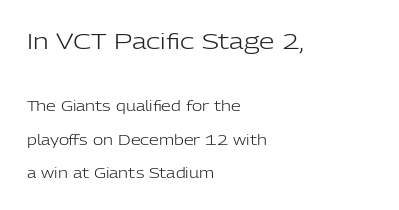
Posture: upright roman. Underlining? Definitely not there. Layout note: lines flush left. The passage shown begins with its larger block and ends with its smaller one. Stems here are at most as thick as an everyday book face.
